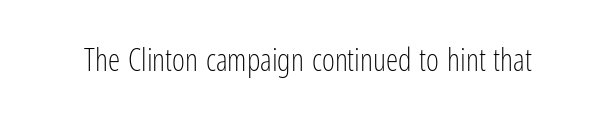
The image shows 31 px light, condensed sans-serif type, upright; set normal letter spacing, not underlined; low stroke contrast and a medium x-height.
